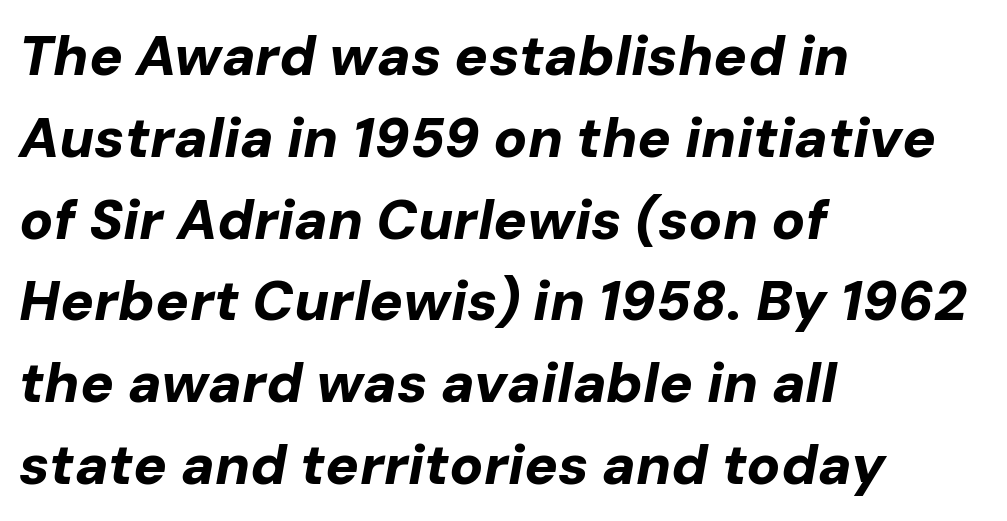
Vertical spacing — default. Compared with an ordinary text face, these strokes are far heavier — a full bold. These lines are rendered in a variable-pitch font. Compared with typical body copy, the letter spacing here is the same. The passage shown leans; its letterforms are oblique.
